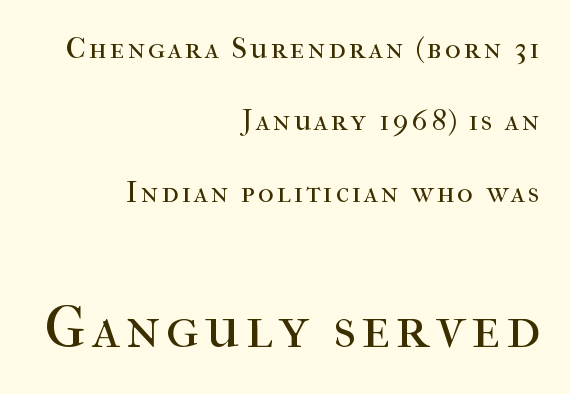
Q: Is the text bold? A: No.
Q: Is the text italic (slanted)? A: No, it is upright.
Q: Is the typeface a serif or a sans-serif typeface? A: Serif.
Q: Is the text underlined? A: No.
Q: How is the paragraph aligned? A: Right-aligned.
Q: Is the spacing between lines tight, normal or loose? A: Loose.
Q: Which block of text is set in a larger size, the first (top) or the second (bottom)? A: The second (bottom) one.
Q: Width (condensed, normal, or wide)? A: Normal.
Q: Stroke contrast? A: High.
Q: x-height? A: Medium.
Q: Monospaced? A: No.
